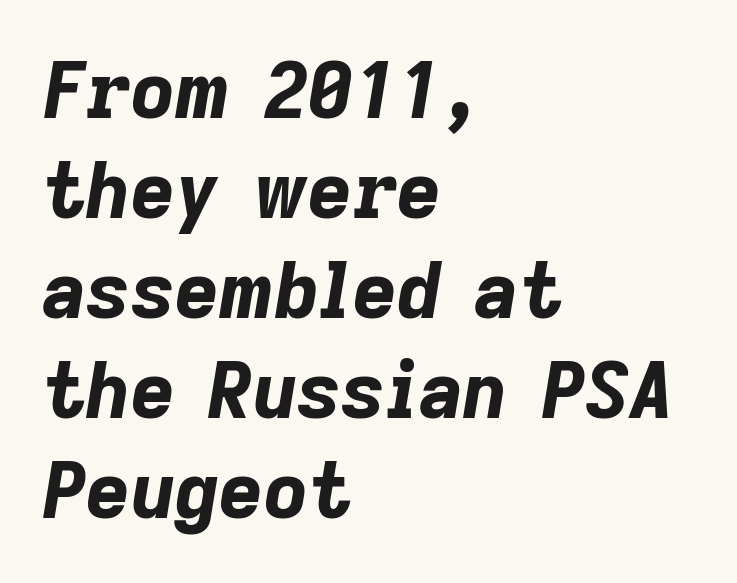
{"italic": "yes", "lean": "right", "slant_degrees": 9, "bold": "yes", "weight": "bold", "width": "normal", "stroke_contrast": "low", "x_height": "medium", "monospaced": "no", "underline": "no", "align": "left", "line_spacing": "normal", "line_spacing_ratio": 1.3, "letter_spacing": "normal", "letter_spacing_em": 0.0, "glyph_px": 77}
